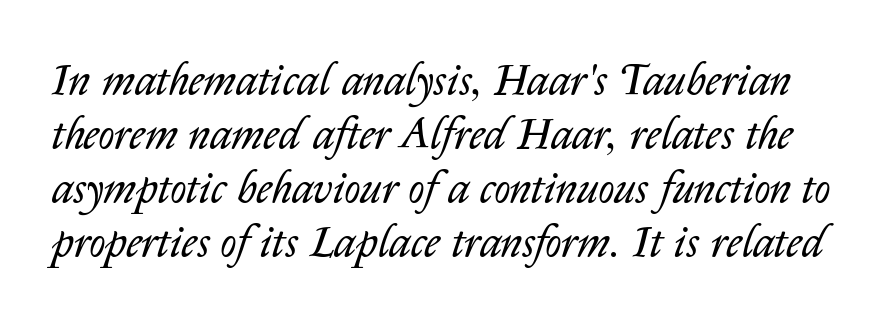
{"italic": "yes", "lean": "right", "slant_degrees": 14, "bold": "no", "weight": "regular", "width": "normal", "stroke_contrast": "low", "x_height": "medium", "monospaced": "no", "underline": "no", "line_spacing_ratio": 1.23, "letter_spacing": "normal", "letter_spacing_em": 0.0, "glyph_px": 44}
